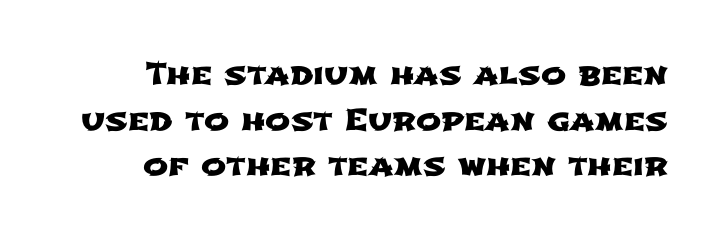
The image shows 30 px wide sans-serif type; set normal line spacing (1.52x), normal letter spacing, not underlined; low stroke contrast and a medium x-height.
